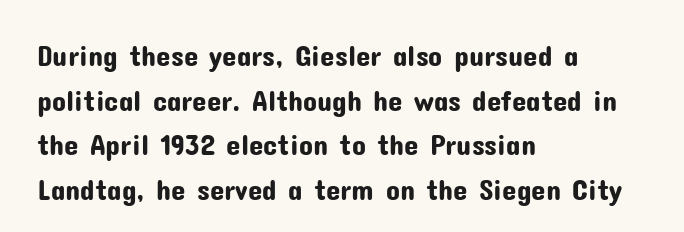
The image shows 29 px sans-serif type, upright; set left-aligned, normal line spacing (1.54x), normal letter spacing, not underlined; low stroke contrast and a medium x-height.
